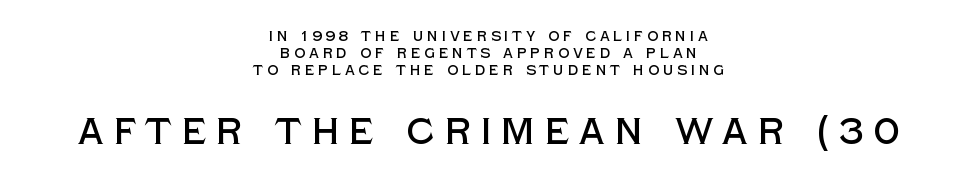
{"serif": "no", "italic": "no", "width": "normal", "x_height": "large", "monospaced": "no", "underline": "no", "align": "center", "line_spacing_ratio": 1.21, "letter_spacing": "wide", "letter_spacing_em": 0.26, "larger_block": "second", "size_ratio": 2.57, "glyph_px": 36}
